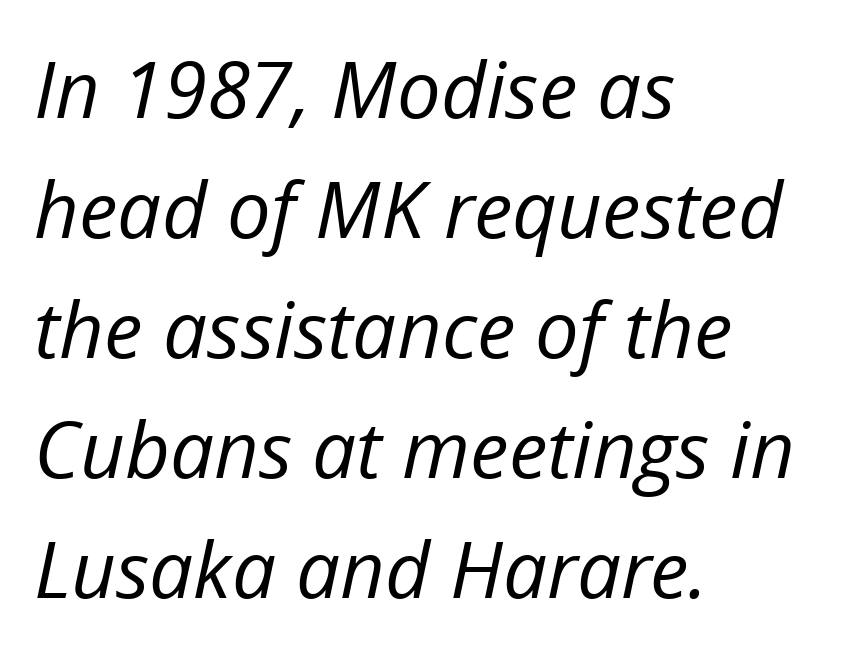
The image shows 78 px regular-weight type, italic (leaning right); set left-aligned, normal line spacing (1.54x), normal letter spacing, not underlined; low stroke contrast and a medium x-height.
